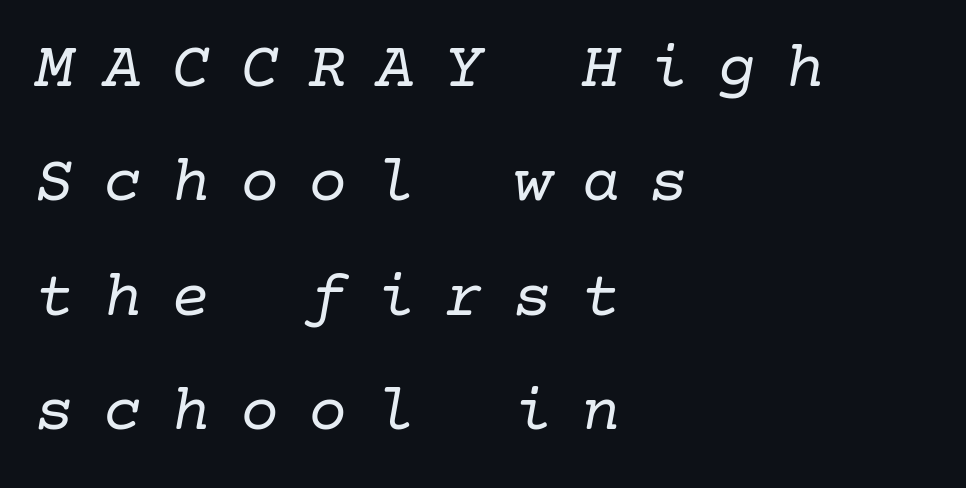
Unbolded letterforms with no extra heft. Students, note that the glyphs here are deliberately spaced far apart. The face used here is seriffed, in the tradition of book romans. A student would call this left alignment; a typographer would say flush left, rag right. The baseline area is clear. Italic? Definitely — the glyphs are oblique.
